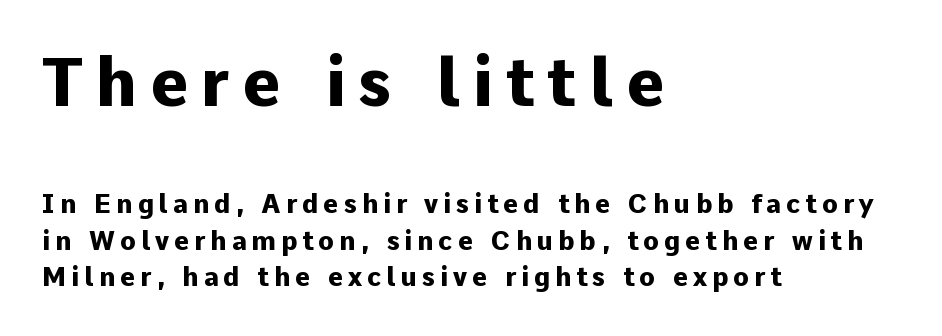
The image shows 66 px heavy sans-serif type, upright; set left-aligned, normal line spacing (1.41x), not underlined; the first (top) block is 2.54x larger; low stroke contrast and a medium x-height.
